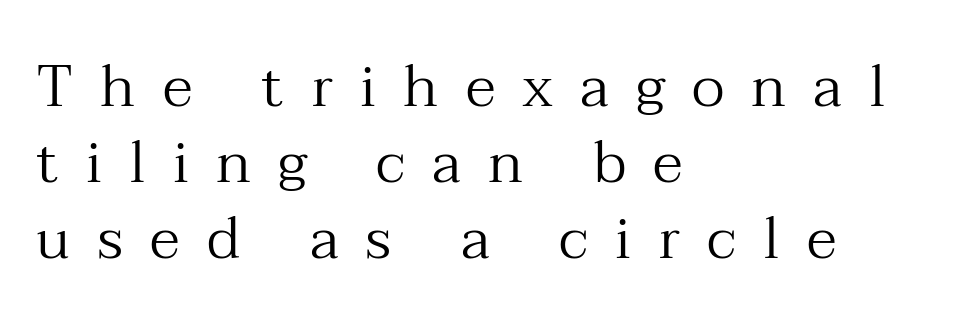
Q: Is the text bold? A: No.
Q: Is the text italic (slanted)? A: No, it is upright.
Q: Is the typeface a serif or a sans-serif typeface? A: Serif.
Q: Is the text underlined? A: No.
Q: How is the paragraph aligned? A: Left-aligned.
Q: Is the spacing between letters normal or unusually wide? A: Unusually wide.
Q: Is the spacing between lines tight, normal or loose? A: Normal.
Q: Width (condensed, normal, or wide)? A: Normal.
Q: Stroke contrast? A: Medium.
Q: x-height? A: Medium.
Q: Monospaced? A: No.
